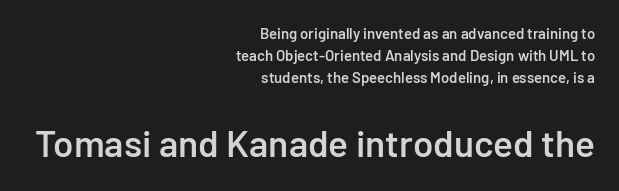
{"serif": "no", "italic": "no", "bold": "semi", "weight": "semibold", "width": "normal", "stroke_contrast": "low", "x_height": "medium", "monospaced": "no", "underline": "no", "align": "right", "line_spacing": "normal", "line_spacing_ratio": 1.48, "letter_spacing": "normal", "letter_spacing_em": 0.0, "larger_block": "second", "size_ratio": 2.47, "glyph_px": 37}
